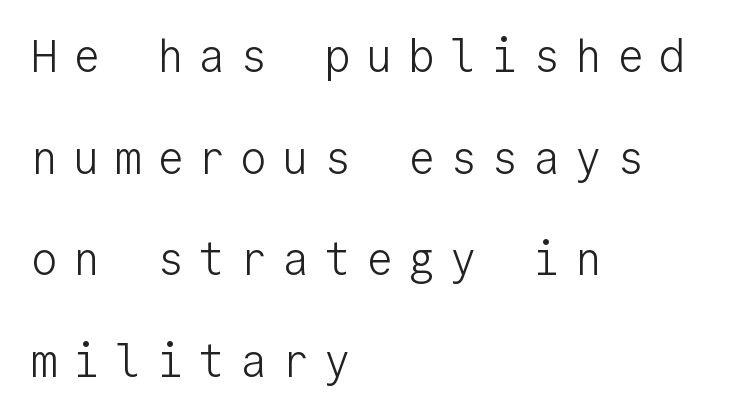
Q: Is the text bold? A: No.
Q: Is the text italic (slanted)? A: No, it is upright.
Q: Is the typeface a serif or a sans-serif typeface? A: Sans-serif.
Q: Is the text underlined? A: No.
Q: How is the paragraph aligned? A: Left-aligned.
Q: Is the spacing between letters normal or unusually wide? A: Unusually wide.
Q: Is the spacing between lines tight, normal or loose? A: Loose.
Q: Width (condensed, normal, or wide)? A: Normal.
Q: Stroke contrast? A: Low.
Q: x-height? A: Medium.
Q: Monospaced? A: Yes.
